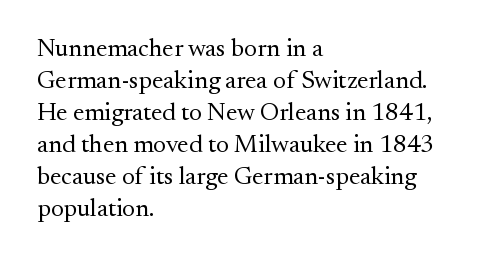
The image shows 25 px text type, upright; set left-aligned, normal line spacing (1.28x), normal letter spacing, not underlined.
